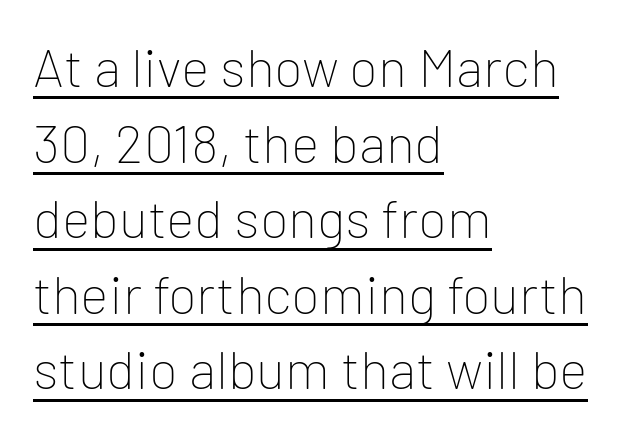
Q: Is the text bold? A: No.
Q: Is the text italic (slanted)? A: No, it is upright.
Q: Is the typeface a serif or a sans-serif typeface? A: Sans-serif.
Q: Is the text underlined? A: Yes.
Q: How is the paragraph aligned? A: Left-aligned.
Q: Is the spacing between letters normal or unusually wide? A: Normal.
Q: Is the spacing between lines tight, normal or loose? A: Normal.
Q: Width (condensed, normal, or wide)? A: Normal.
Q: Stroke contrast? A: Low.
Q: x-height? A: Medium.
Q: Monospaced? A: No.
